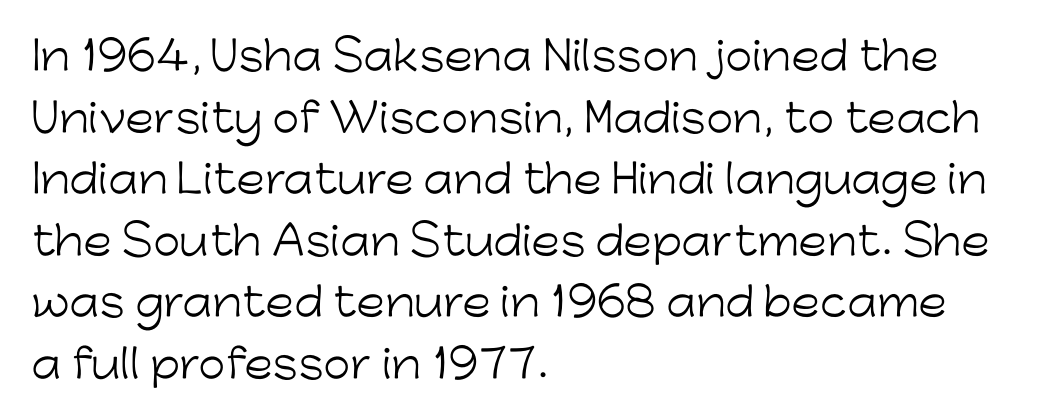
{"serif": "no", "italic": "no", "bold": "no", "weight": "light", "width": "normal", "stroke_contrast": "low", "x_height": "medium", "monospaced": "no", "underline": "no", "align": "left", "line_spacing": "normal", "line_spacing_ratio": 1.58, "letter_spacing": "normal", "letter_spacing_em": 0.0, "glyph_px": 39}
